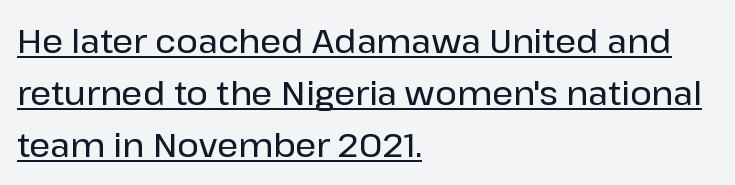
Look at the bottom of the vertical strokes: they stop flat, with no serifs. Decoration check: the copy is underlined. Successive baselines arrive at the customary interval. The compositor pushed each line to the left boundary.
